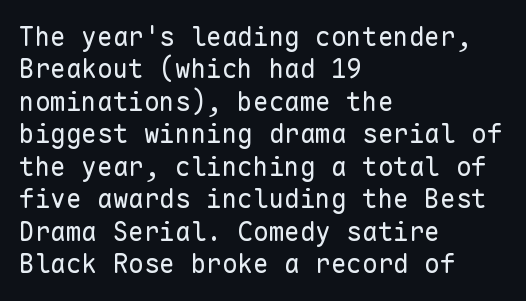
The image shows 26 px text type, upright; set left-aligned, normal line spacing (1.25x), normal letter spacing, not underlined.
